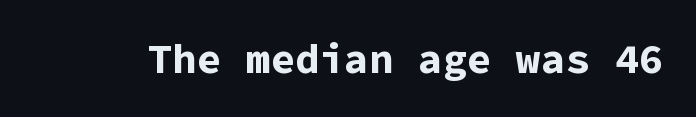
Q: Is the text bold? A: Yes.
Q: Is the text italic (slanted)? A: No, it is upright.
Q: Is the typeface a serif or a sans-serif typeface? A: Sans-serif.
Q: Is the text underlined? A: No.
Q: Is the spacing between letters normal or unusually wide? A: Normal.
Q: Width (condensed, normal, or wide)? A: Normal.
Q: Stroke contrast? A: Low.
Q: x-height? A: Medium.
Q: Monospaced? A: Yes.
